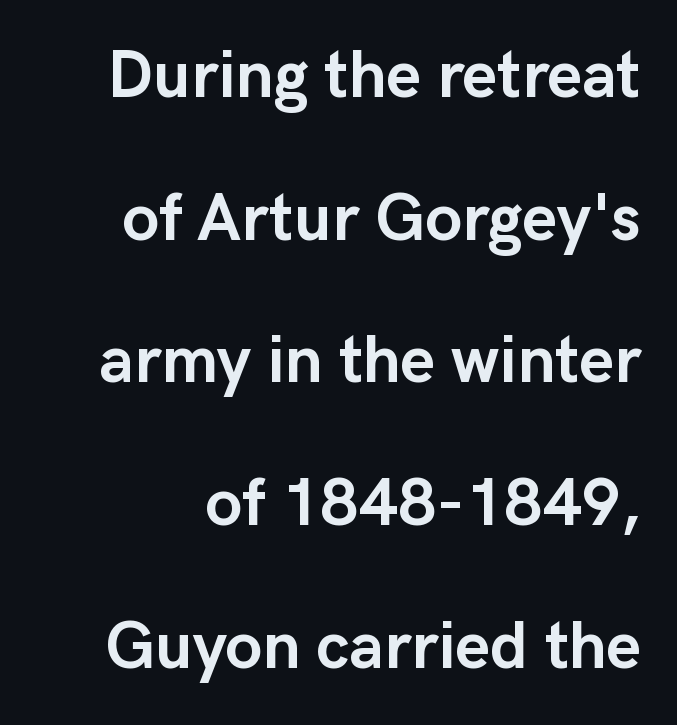
The image shows 67 px semibold sans-serif type, upright; set loose line spacing (2.13x), normal letter spacing, not underlined; low stroke contrast and a medium x-height.
